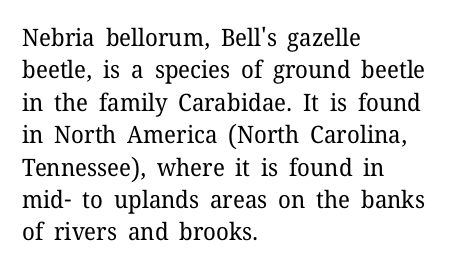
{"italic": "no", "bold": "no", "underline": "no", "align": "left", "line_spacing": "normal", "line_spacing_ratio": 1.35, "letter_spacing": "normal", "letter_spacing_em": 0.0, "glyph_px": 24}
